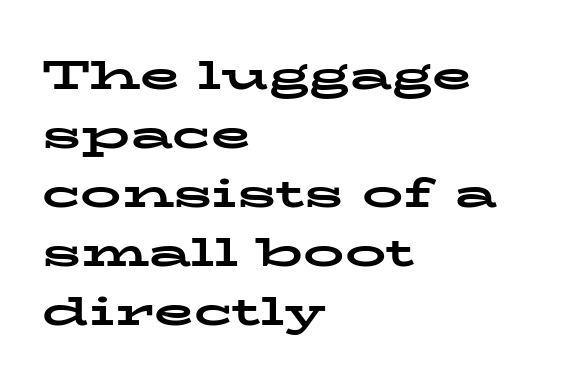
The strokes are fattened all the way to bold. The characters display serif detailing at their extremities. Honestly, there is no underline to notice here at all. The designer left line spacing at the default.
